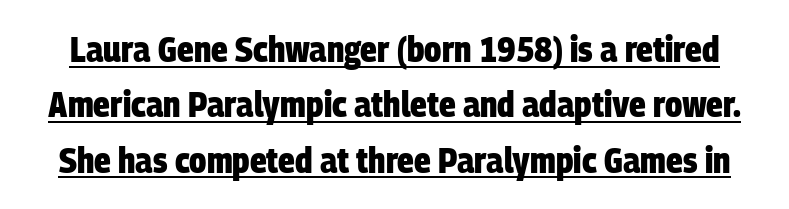
Serifs: no, the terminals of the letterforms are clean. The lines sit at an ordinary, default distance from one another. Plenty of ink on the page — the face is bold. The passage shown is underscored from start to finish. Spacing between characters is what you'd get straight out of the box.
